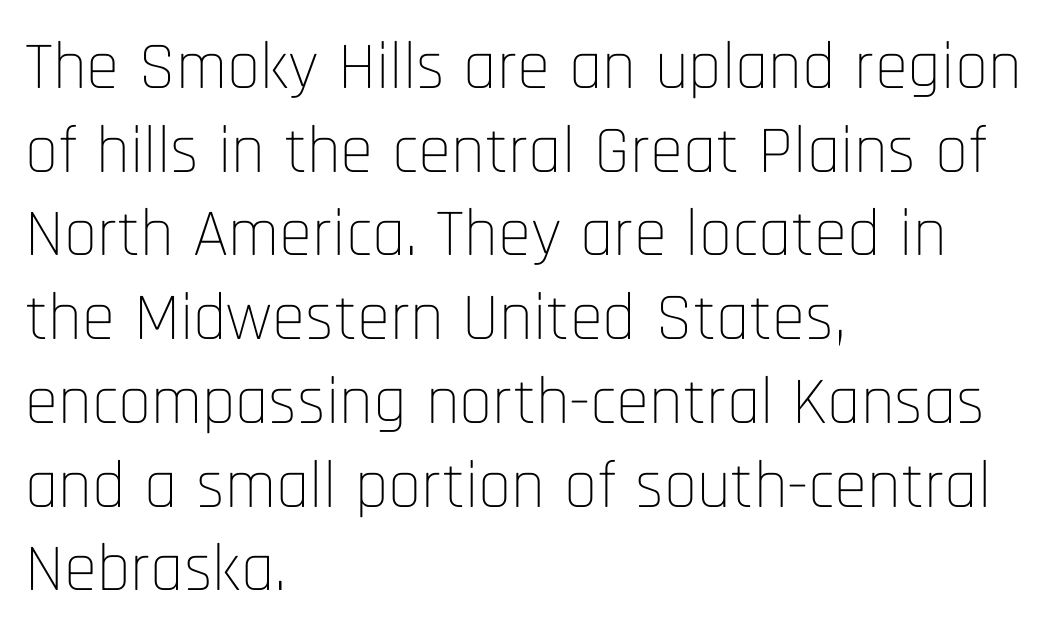
The image shows 67 px thin, condensed sans-serif type, upright; set left-aligned, normal line spacing (1.25x), normal letter spacing, not underlined; low stroke contrast and a large x-height.
